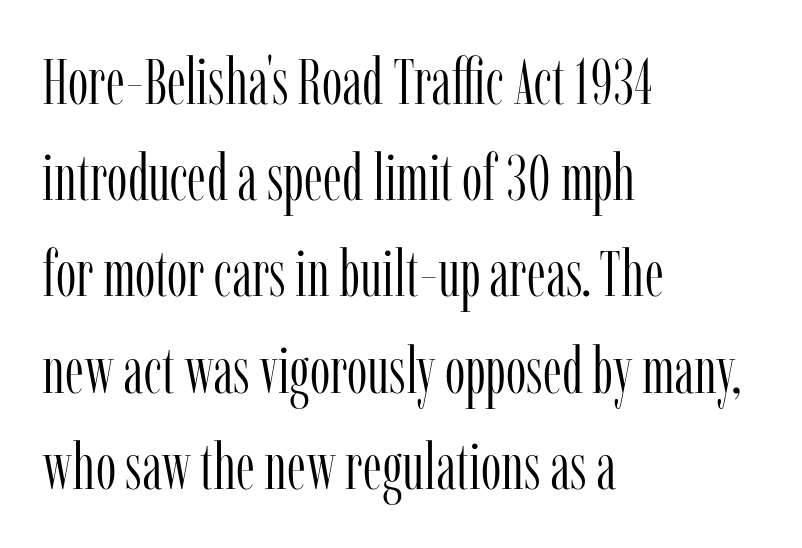
Q: Is the text bold? A: No.
Q: Is the text italic (slanted)? A: No, it is upright.
Q: Is the typeface a serif or a sans-serif typeface? A: Serif.
Q: Is the text underlined? A: No.
Q: How is the paragraph aligned? A: Left-aligned.
Q: Is the spacing between letters normal or unusually wide? A: Normal.
Q: Is the spacing between lines tight, normal or loose? A: Normal.
Q: Width (condensed, normal, or wide)? A: Condensed.
Q: Stroke contrast? A: Low.
Q: x-height? A: Medium.
Q: Monospaced? A: No.
